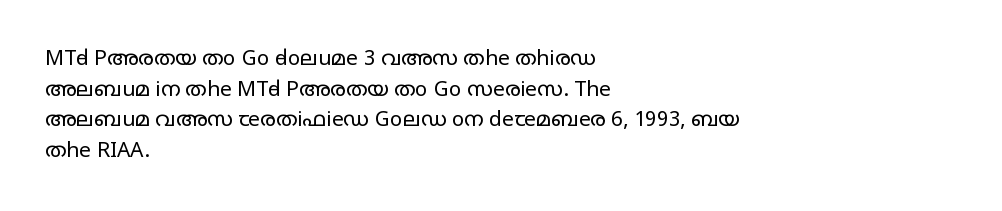
The image shows 21 px text type, upright; set left-aligned, normal line spacing (1.46x), normal letter spacing, not underlined.
